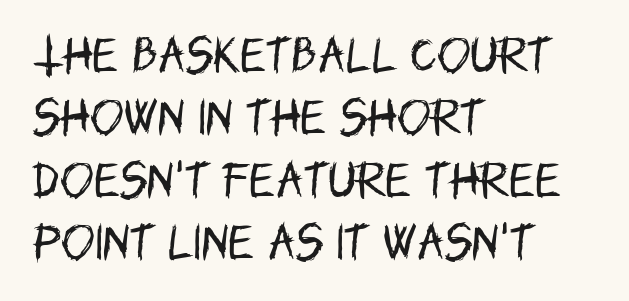
Weight class: somewhere from thin through regular. Every stem runs plumb, perpendicular to the baseline. The space directly below the letters is spotless. Does the type have serifs? No, each stem ends abruptly.
